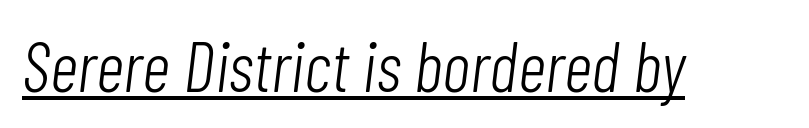
The image shows 70 px light, condensed type, italic (leaning right); set normal letter spacing, underlined; low stroke contrast and a medium x-height.
